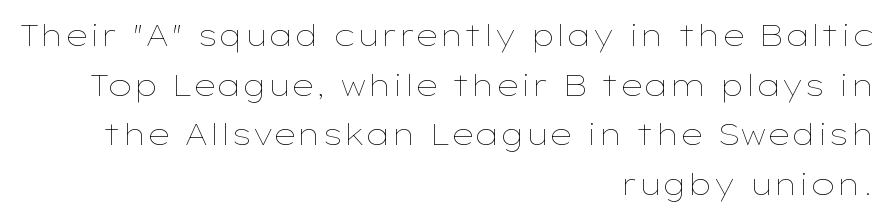
{"italic": "no", "bold": "no", "weight": "thin", "width": "wide", "stroke_contrast": "low", "x_height": "medium", "monospaced": "no", "underline": "no", "align": "right", "line_spacing_ratio": 1.71, "letter_spacing": "normal", "letter_spacing_em": 0.0, "glyph_px": 29}
